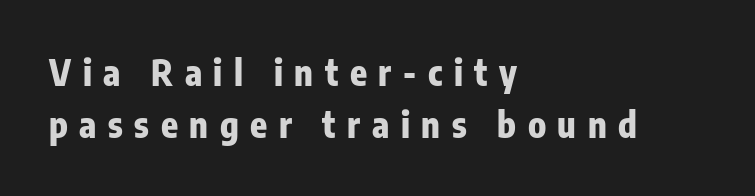
{"serif": "no", "italic": "no", "bold": "yes", "weight": "heavy", "width": "condensed", "stroke_contrast": "low", "x_height": "medium", "monospaced": "no", "underline": "no", "align": "left", "line_spacing": "normal", "line_spacing_ratio": 1.5, "letter_spacing": "wide", "letter_spacing_em": 0.33, "glyph_px": 35}
